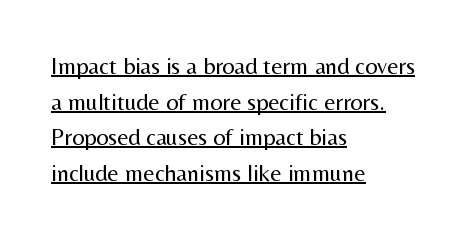
Q: Is the text bold? A: No.
Q: Is the text italic (slanted)? A: No, it is upright.
Q: Is the text underlined? A: Yes.
Q: How is the paragraph aligned? A: Left-aligned.
Q: Is the spacing between letters normal or unusually wide? A: Normal.
Q: Is the spacing between lines tight, normal or loose? A: Normal.
